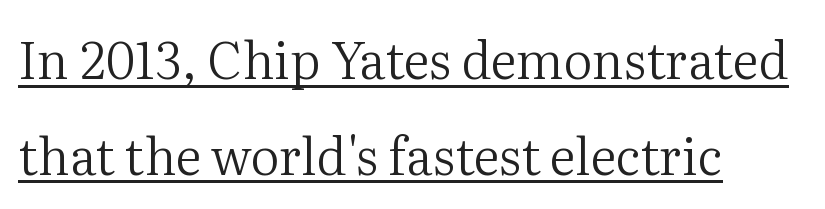
Q: Is the text bold? A: No.
Q: Is the text italic (slanted)? A: No, it is upright.
Q: Is the typeface a serif or a sans-serif typeface? A: Serif.
Q: Is the text underlined? A: Yes.
Q: How is the paragraph aligned? A: Left-aligned.
Q: Is the spacing between letters normal or unusually wide? A: Normal.
Q: Width (condensed, normal, or wide)? A: Normal.
Q: Stroke contrast? A: Medium.
Q: x-height? A: Medium.
Q: Monospaced? A: No.
